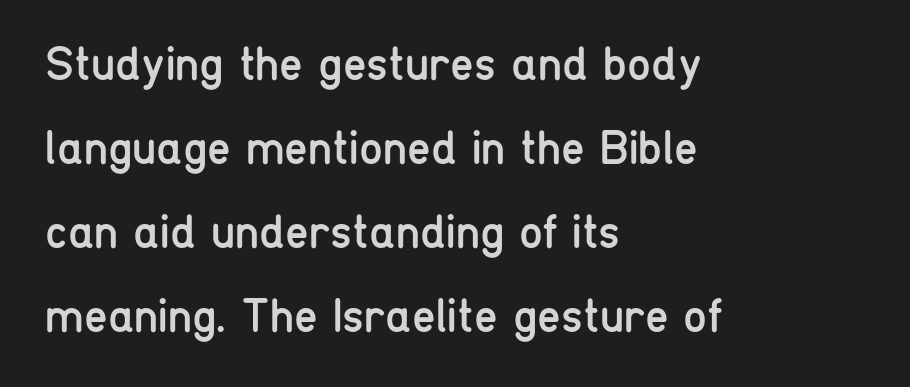
{"serif": "no", "italic": "no", "bold": "no", "weight": "regular", "width": "condensed", "stroke_contrast": "low", "x_height": "medium", "monospaced": "no", "underline": "no", "align": "left", "line_spacing_ratio": 1.75, "letter_spacing": "normal", "letter_spacing_em": 0.0, "glyph_px": 48}
